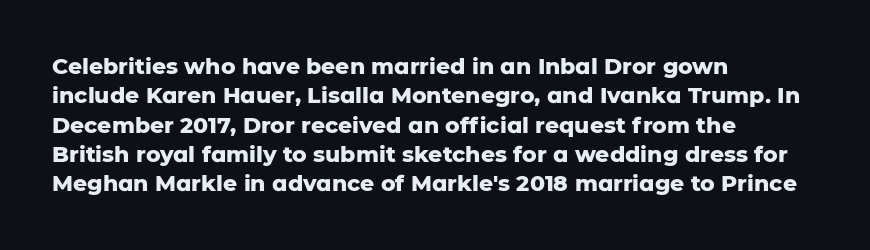
The image shows 22 px bold type, upright; set left-aligned, normal line spacing (1.33x), normal letter spacing, not underlined.
